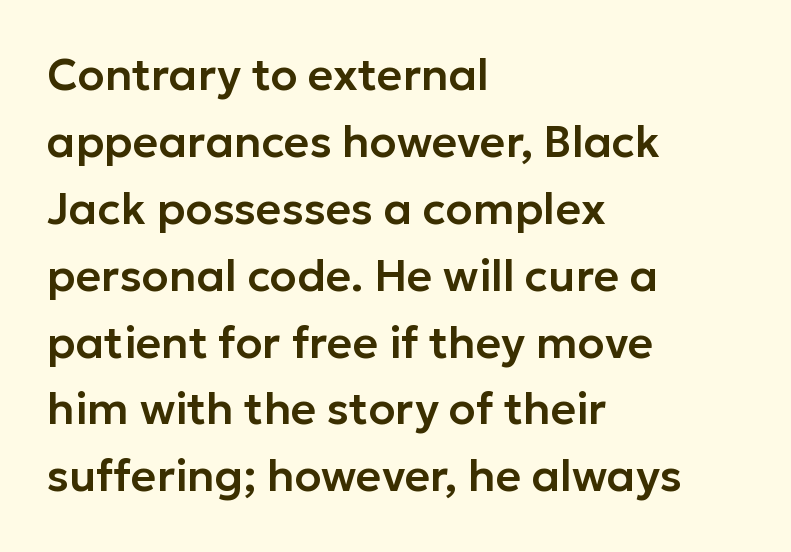
{"serif": "no", "italic": "no", "width": "normal", "stroke_contrast": "low", "x_height": "medium", "monospaced": "no", "underline": "no", "align": "left", "line_spacing": "normal", "line_spacing_ratio": 1.52, "letter_spacing": "normal", "letter_spacing_em": 0.0, "glyph_px": 44}
